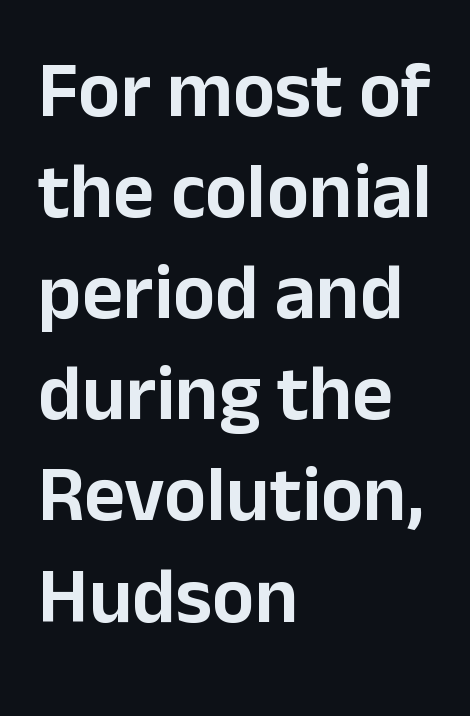
{"serif": "no", "italic": "no", "width": "normal", "stroke_contrast": "low", "x_height": "medium", "monospaced": "no", "underline": "no", "align": "left", "line_spacing": "normal", "line_spacing_ratio": 1.28, "letter_spacing": "normal", "letter_spacing_em": 0.0, "glyph_px": 79}
